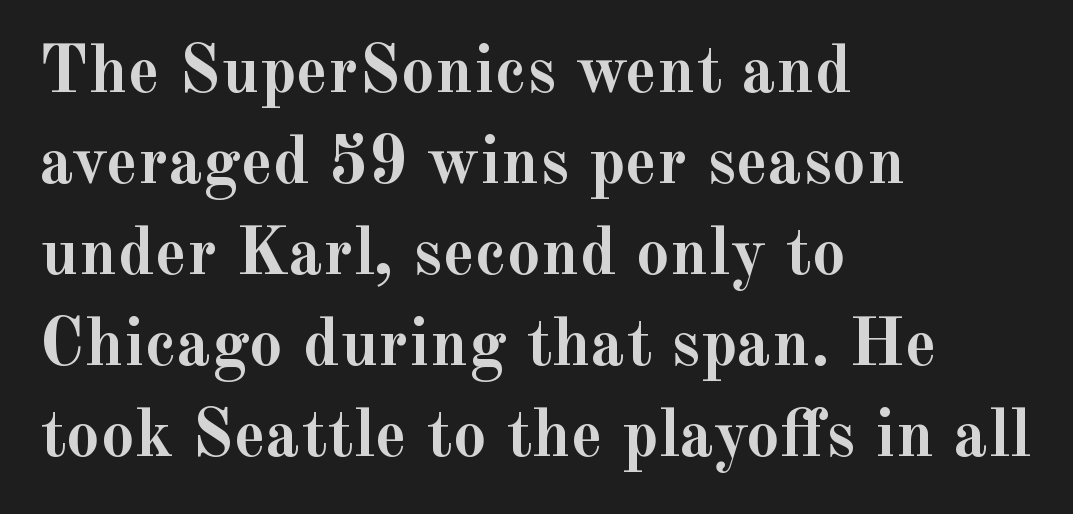
The image shows 68 px semibold serif type, upright; set left-aligned, normal line spacing (1.34x), normal letter spacing, not underlined; a small x-height.
